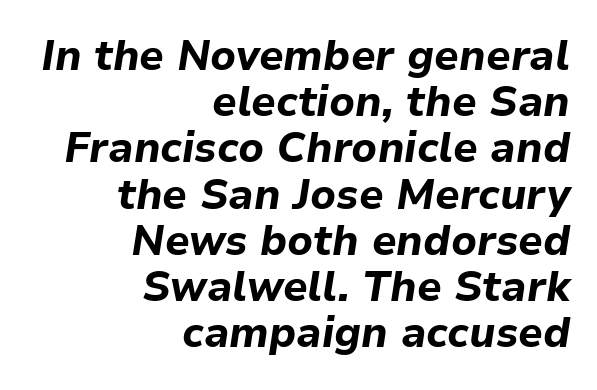
{"italic": "yes", "lean": "right", "slant_degrees": 9, "bold": "yes", "weight": "bold", "width": "normal", "stroke_contrast": "low", "x_height": "medium", "monospaced": "no", "underline": "no", "align": "right", "line_spacing": "tight", "line_spacing_ratio": 1.1, "letter_spacing": "normal", "letter_spacing_em": 0.0, "glyph_px": 42}
